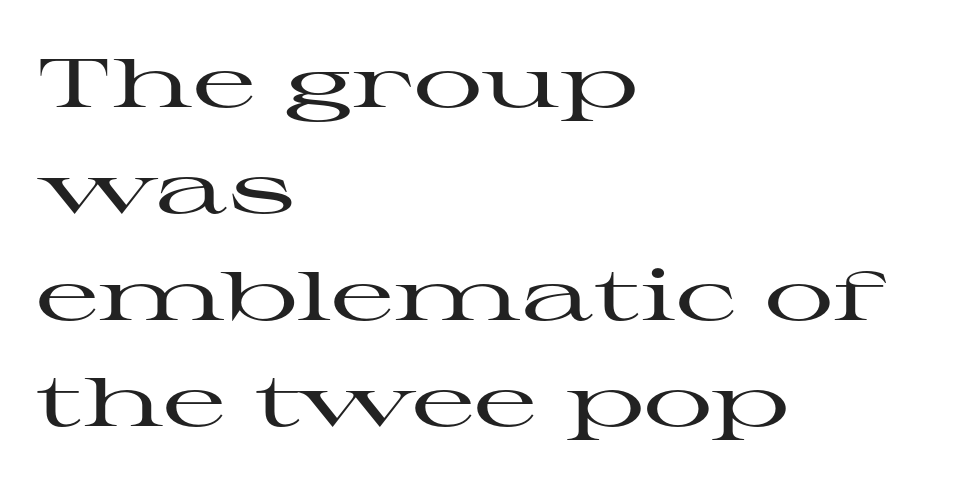
Q: Is the text italic (slanted)? A: No, it is upright.
Q: Is the typeface a serif or a sans-serif typeface? A: Serif.
Q: Is the text underlined? A: No.
Q: How is the paragraph aligned? A: Left-aligned.
Q: Is the spacing between letters normal or unusually wide? A: Normal.
Q: Is the spacing between lines tight, normal or loose? A: Normal.
Q: Width (condensed, normal, or wide)? A: Wide.
Q: Stroke contrast? A: High.
Q: x-height? A: Medium.
Q: Monospaced? A: No.
